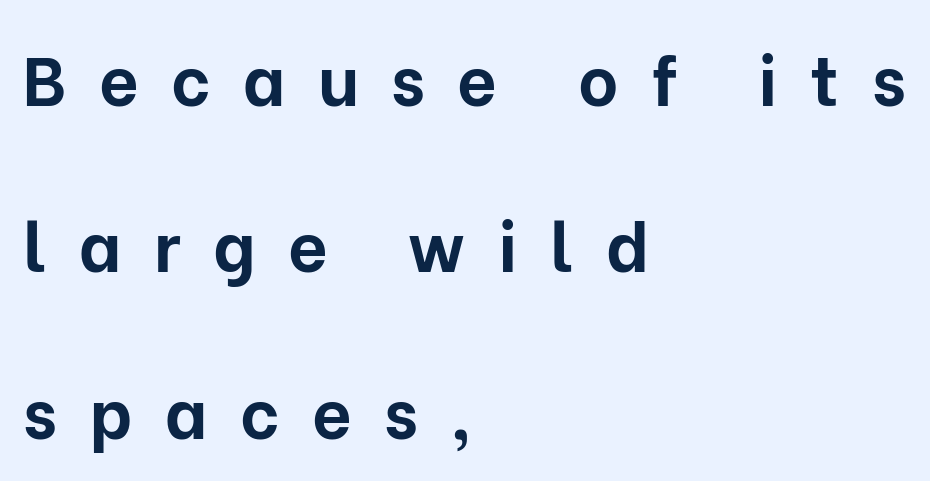
If you drew a line through each stem, it would be perfectly vertical. The space beneath each line is pristine and unruled. Think of a printed novel: that variable character pitch is what you see here. I'd describe the lettering as bold — thick and assertive. The passage shown is typeset with a sans-serif family.
